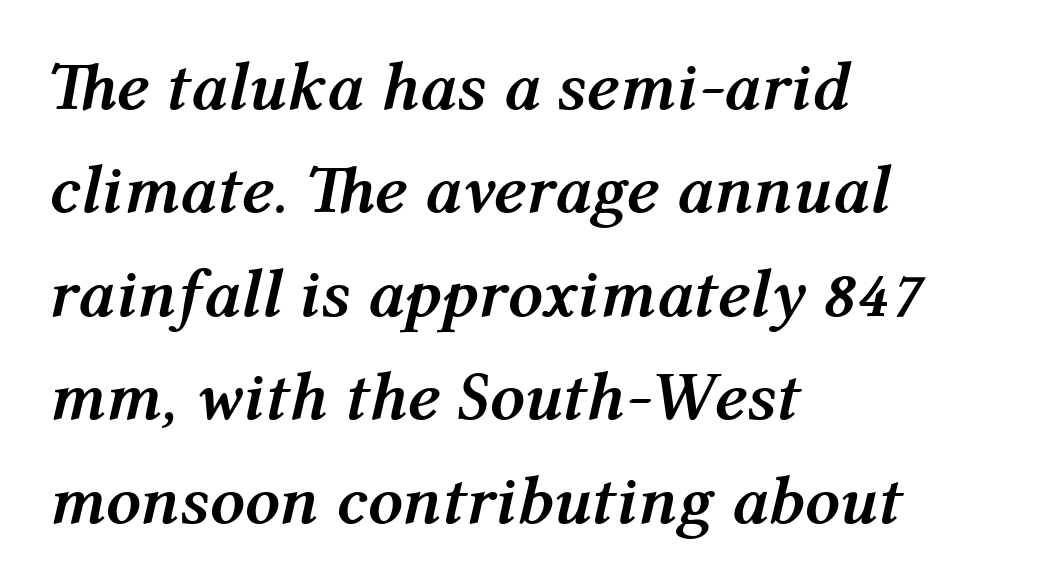
{"italic": "yes", "lean": "right", "slant_degrees": 12, "bold": "yes", "weight": "semibold", "width": "normal", "stroke_contrast": "medium", "x_height": "medium", "monospaced": "no", "underline": "no", "align": "left", "line_spacing": "normal", "line_spacing_ratio": 1.5, "letter_spacing": "normal", "letter_spacing_em": 0.0, "glyph_px": 69}
